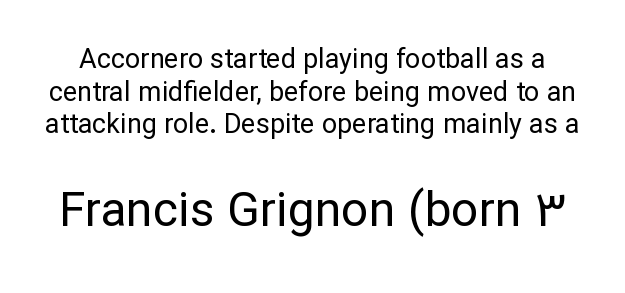
{"serif": "no", "italic": "no", "bold": "no", "weight": "regular", "width": "normal", "stroke_contrast": "low", "x_height": "medium", "monospaced": "no", "underline": "no", "line_spacing_ratio": 1.21, "letter_spacing": "normal", "letter_spacing_em": 0.0, "larger_block": "second", "size_ratio": 1.78, "glyph_px": 48}
